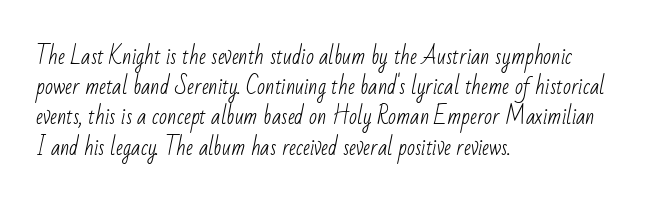
Quick note: interline space is typical. No heavy texture on the line: the type isn't bold. In CSS terms this would be text-align: left. The tracking reads as untouched default to a designer's eye. The string is rendered with underlining switched off.
